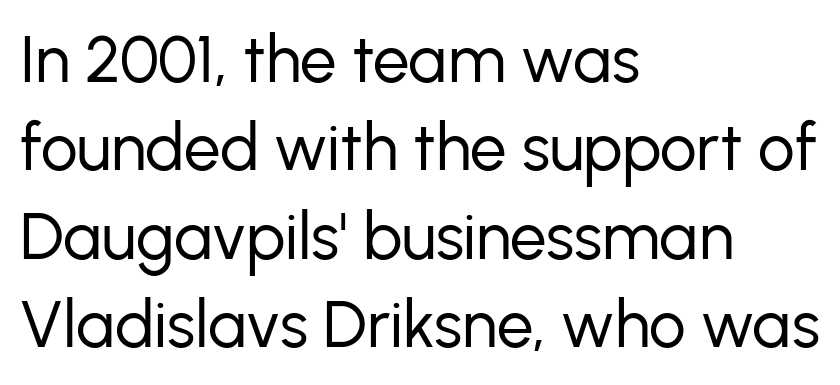
The image shows 65 px regular-weight sans-serif type, upright; set left-aligned, normal line spacing (1.36x), normal letter spacing, not underlined; low stroke contrast and a medium x-height.
